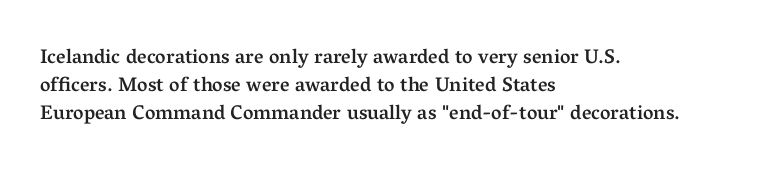
The image shows 20 px text type, upright; set left-aligned, normal line spacing (1.41x), normal letter spacing, not underlined.
